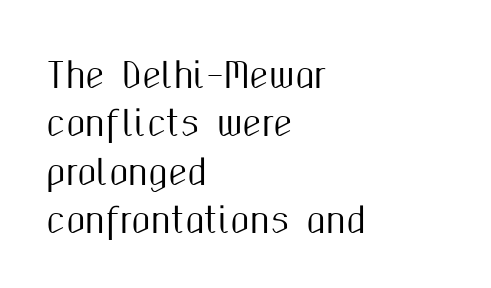
The image shows 35 px condensed sans-serif type, upright; set left-aligned, normal line spacing (1.38x), normal letter spacing, not underlined; medium stroke contrast and a medium x-height.
